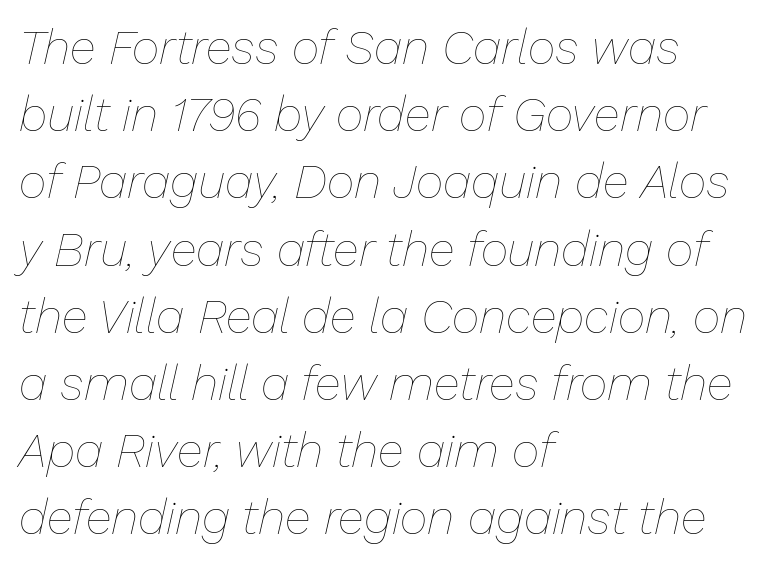
Q: Is the text bold? A: No.
Q: Is the text italic (slanted)? A: Yes, it leans right by about 13 degrees.
Q: Is the text underlined? A: No.
Q: How is the paragraph aligned? A: Left-aligned.
Q: Is the spacing between letters normal or unusually wide? A: Normal.
Q: Is the spacing between lines tight, normal or loose? A: Normal.
Q: Width (condensed, normal, or wide)? A: Normal.
Q: Stroke contrast? A: Low.
Q: x-height? A: Medium.
Q: Monospaced? A: No.
